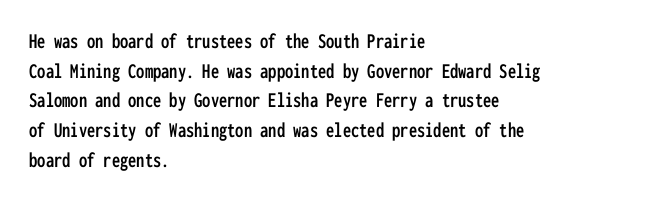
The passage shown stacks its lines at a standard gap. Look at the tracking — it's just the regular setting, nothing added. A typesetter would mark this as roman, not italic. Underlining? Definitely not there. One-word summary of the alignment: left.
